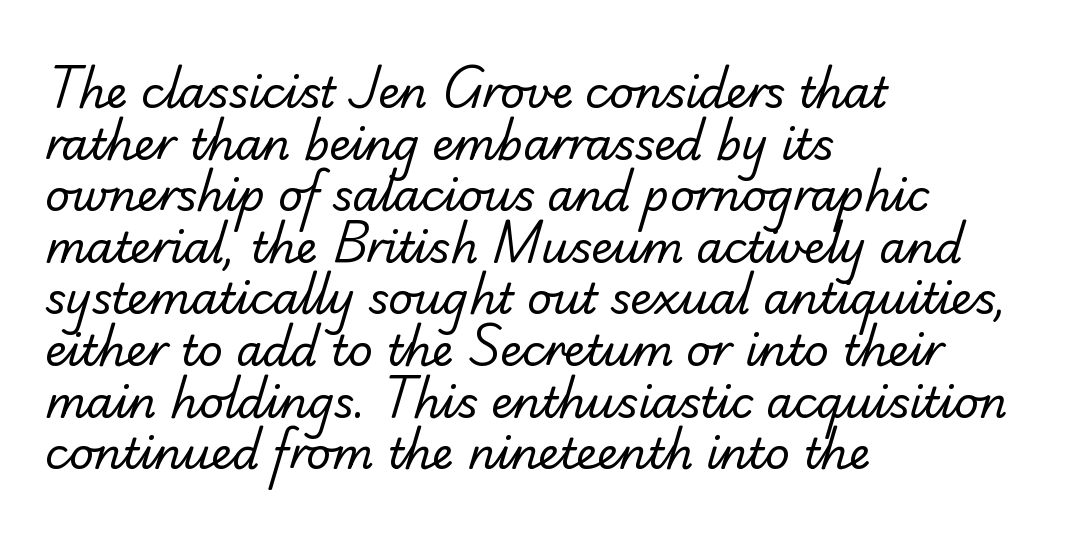
The image shows 43 px regular-weight sans-serif type; set left-aligned, line spacing 1.2x, normal letter spacing, not underlined; low stroke contrast and a small x-height.
